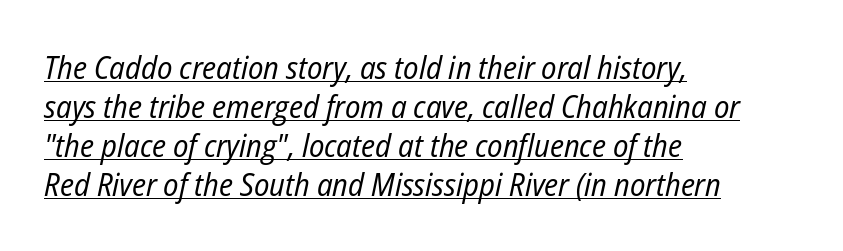
Q: Is the text bold? A: No.
Q: Is the text italic (slanted)? A: Yes, it leans right by about 12 degrees.
Q: Is the text underlined? A: Yes.
Q: How is the paragraph aligned? A: Left-aligned.
Q: Is the spacing between letters normal or unusually wide? A: Normal.
Q: Width (condensed, normal, or wide)? A: Condensed.
Q: Stroke contrast? A: Low.
Q: x-height? A: Medium.
Q: Monospaced? A: No.
